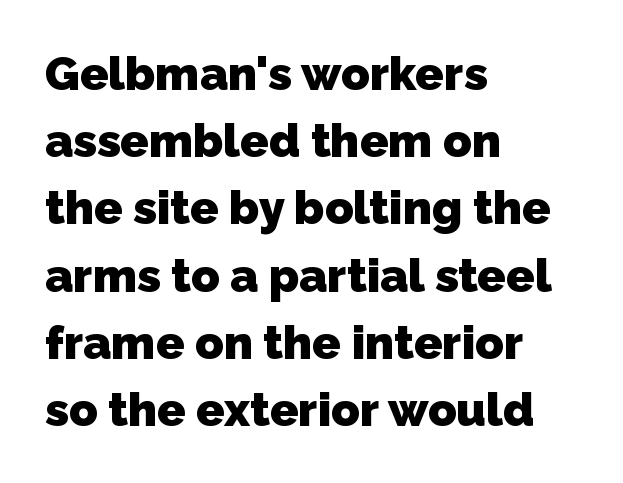
As a designer I'd log this as weight 700, bold. This rendering employs a face without finishing strokes, i.e., a sans-serif. Casual observation: everything's shoved over to the left. Evenly set lines give the paragraph a standard silhouette. The area under the type is left untouched.
